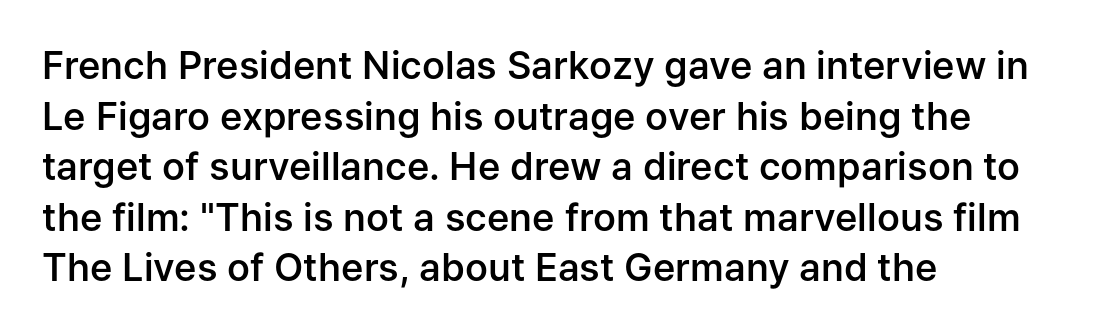
Q: Is the text bold? A: Semi-bold.
Q: Is the text italic (slanted)? A: No, it is upright.
Q: Is the typeface a serif or a sans-serif typeface? A: Sans-serif.
Q: Is the text underlined? A: No.
Q: How is the paragraph aligned? A: Left-aligned.
Q: Is the spacing between letters normal or unusually wide? A: Normal.
Q: Is the spacing between lines tight, normal or loose? A: Normal.
Q: Width (condensed, normal, or wide)? A: Normal.
Q: Stroke contrast? A: Low.
Q: x-height? A: Medium.
Q: Monospaced? A: No.
